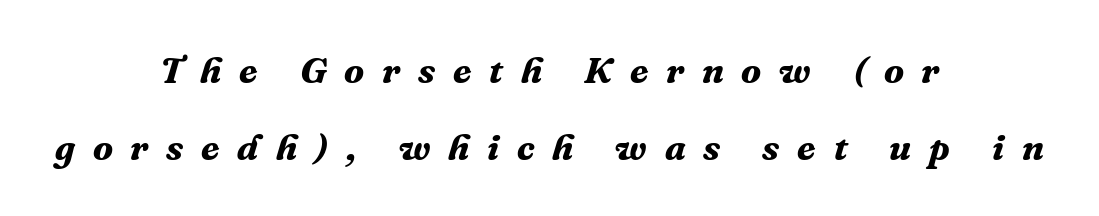
{"serif": "yes", "italic": "yes", "lean": "right", "slant_degrees": 16, "bold": "yes", "weight": "bold", "width": "normal", "stroke_contrast": "medium", "x_height": "medium", "monospaced": "no", "underline": "no", "align": "center", "line_spacing": "loose", "line_spacing_ratio": 2.08, "letter_spacing": "wide", "letter_spacing_em": 0.48, "glyph_px": 37}
